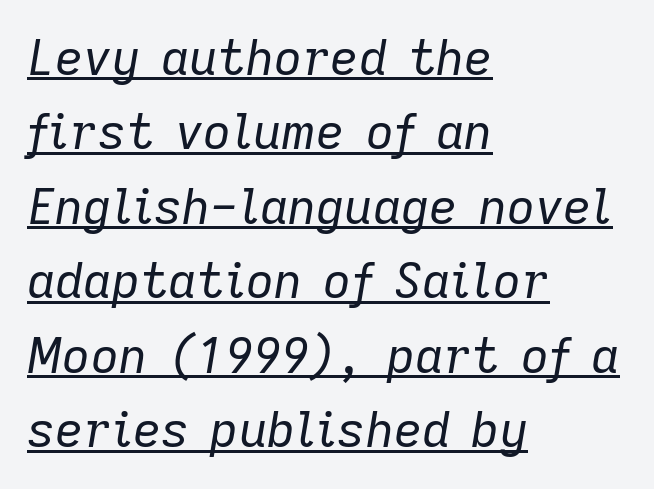
{"italic": "yes", "lean": "right", "slant_degrees": 9, "bold": "no", "weight": "regular", "width": "normal", "stroke_contrast": "low", "x_height": "medium", "monospaced": "no", "underline": "yes", "align": "left", "line_spacing": "normal", "line_spacing_ratio": 1.52, "letter_spacing": "normal", "letter_spacing_em": 0.0, "glyph_px": 49}
